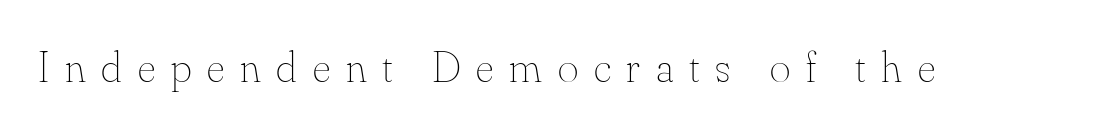
This sample has the flowing, uneven cadence of proportional lettering. The letters are spread apart with noticeably loose tracking. Unmarked baselines from the first word to the last. A quiet, ordinary-to-light weight characterises the typeface. Italic? Not at all — the glyphs are vertical.
